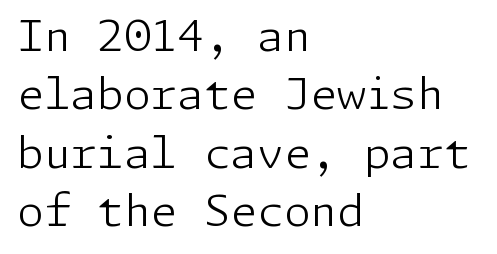
Q: Is the text bold? A: No.
Q: Is the text italic (slanted)? A: No, it is upright.
Q: Is the typeface a serif or a sans-serif typeface? A: Sans-serif.
Q: Is the text underlined? A: No.
Q: How is the paragraph aligned? A: Left-aligned.
Q: Is the spacing between letters normal or unusually wide? A: Normal.
Q: Is the spacing between lines tight, normal or loose? A: Normal.
Q: Width (condensed, normal, or wide)? A: Normal.
Q: Stroke contrast? A: Low.
Q: x-height? A: Medium.
